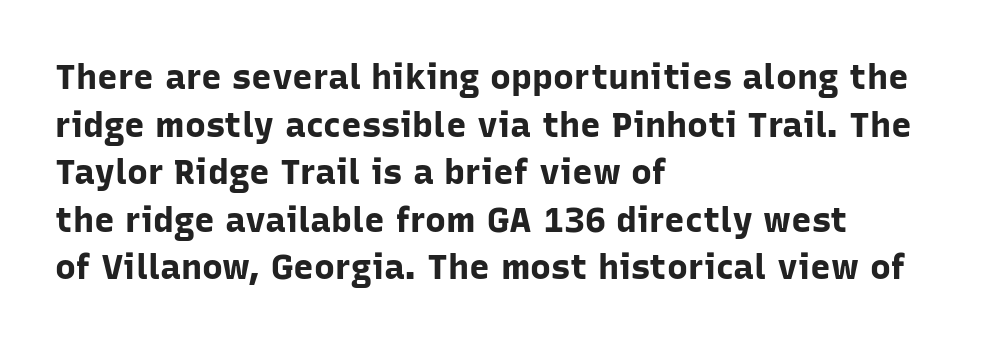
Q: Is the text bold? A: Yes.
Q: Is the text italic (slanted)? A: No, it is upright.
Q: Is the typeface a serif or a sans-serif typeface? A: Sans-serif.
Q: Is the text underlined? A: No.
Q: How is the paragraph aligned? A: Left-aligned.
Q: Is the spacing between letters normal or unusually wide? A: Normal.
Q: Is the spacing between lines tight, normal or loose? A: Normal.
Q: Width (condensed, normal, or wide)? A: Normal.
Q: Stroke contrast? A: Low.
Q: x-height? A: Medium.
Q: Monospaced? A: No.
